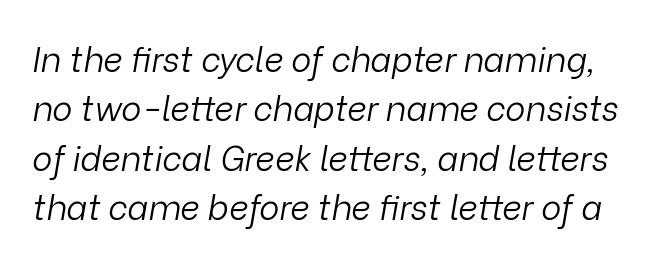
Q: Is the text bold? A: No.
Q: Is the text italic (slanted)? A: Yes, it leans right by about 9 degrees.
Q: Is the text underlined? A: No.
Q: Is the spacing between letters normal or unusually wide? A: Normal.
Q: Is the spacing between lines tight, normal or loose? A: Normal.
Q: Width (condensed, normal, or wide)? A: Normal.
Q: Stroke contrast? A: Low.
Q: x-height? A: Medium.
Q: Monospaced? A: No.
